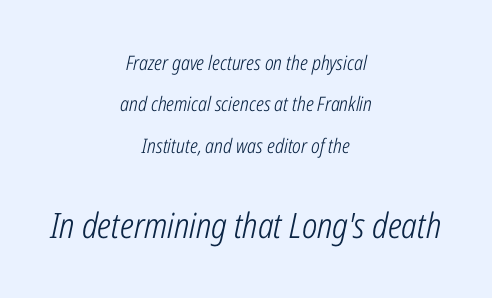
Q: Is the text bold? A: No.
Q: Is the text italic (slanted)? A: Yes, it leans right by about 12 degrees.
Q: Is the text underlined? A: No.
Q: How is the paragraph aligned? A: Centered.
Q: Is the spacing between letters normal or unusually wide? A: Normal.
Q: Is the spacing between lines tight, normal or loose? A: Loose.
Q: Which block of text is set in a larger size, the first (top) or the second (bottom)? A: The second (bottom) one.
Q: Width (condensed, normal, or wide)? A: Condensed.
Q: Stroke contrast? A: Low.
Q: x-height? A: Medium.
Q: Monospaced? A: No.
